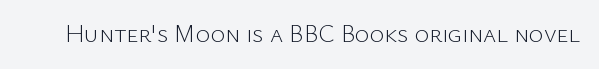
The image shows 25 px text type, upright; set normal letter spacing, not underlined.
